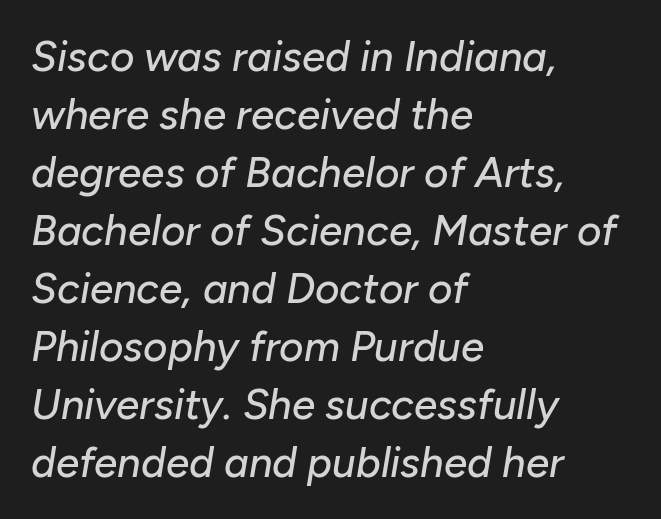
Q: Is the text italic (slanted)? A: Yes, it leans right by about 10 degrees.
Q: Is the text underlined? A: No.
Q: How is the paragraph aligned? A: Left-aligned.
Q: Is the spacing between letters normal or unusually wide? A: Normal.
Q: Is the spacing between lines tight, normal or loose? A: Normal.
Q: Width (condensed, normal, or wide)? A: Normal.
Q: Stroke contrast? A: Low.
Q: x-height? A: Medium.
Q: Monospaced? A: No.
